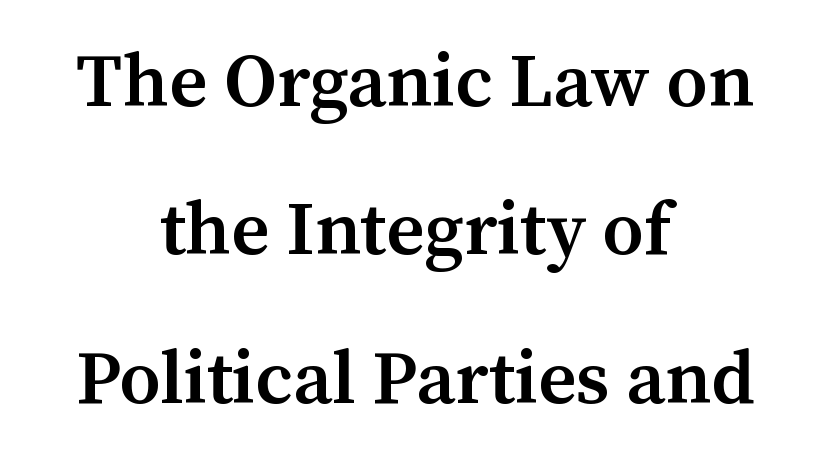
If you folded the block vertically in half, each line would mirror itself in length. Clear beneath every line of the passage. This sample trades compactness for vertical openness between lines. This is the regular roman posture of the typeface. Does the weight exceed regular? Yes, but only to semibold. The characters display serif detailing at their extremities.
